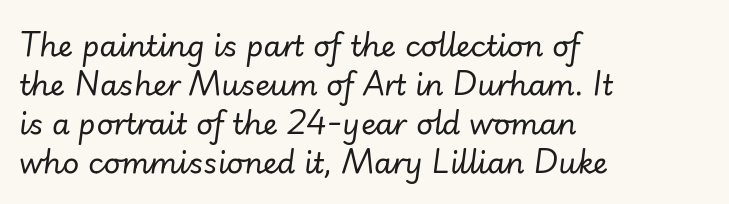
The image shows 29 px regular-weight type, italic (leaning right); set left-aligned, normal line spacing (1.35x), normal letter spacing, not underlined; low stroke contrast and a small x-height.
